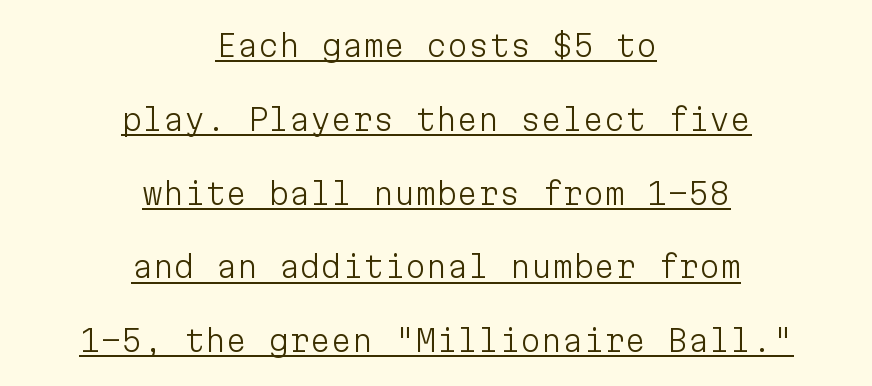
The image shows 30 px light sans-serif type, upright, monospaced; set centered, loose line spacing (2.46x), normal letter spacing, underlined; low stroke contrast and a medium x-height.
